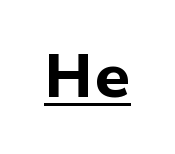
The characters display no serif detailing; their extremities are plain. You can see a thin bar hugging the bottom of the glyphs. The axis of the letterforms is exactly vertical. This rendering leaves character spacing at its baseline value. Do the characters align in a grid? No, the font is proportional.
